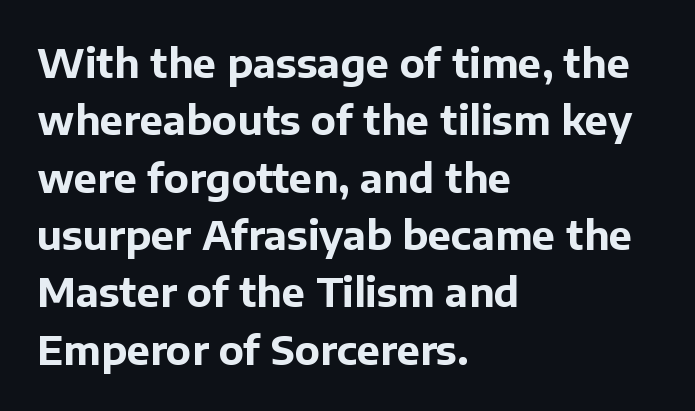
Q: Is the text bold? A: Yes.
Q: Is the text italic (slanted)? A: No, it is upright.
Q: Is the typeface a serif or a sans-serif typeface? A: Sans-serif.
Q: Is the text underlined? A: No.
Q: How is the paragraph aligned? A: Left-aligned.
Q: Is the spacing between letters normal or unusually wide? A: Normal.
Q: Is the spacing between lines tight, normal or loose? A: Normal.
Q: Width (condensed, normal, or wide)? A: Normal.
Q: Stroke contrast? A: Low.
Q: x-height? A: Medium.
Q: Monospaced? A: No.
